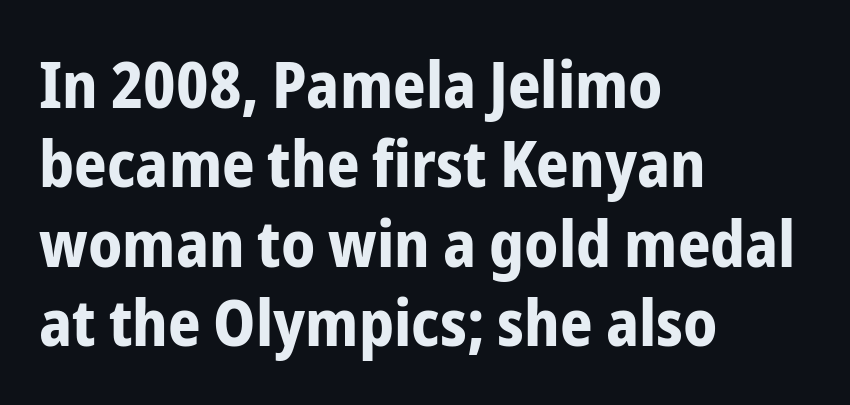
When letters stand straight like this, we call the style roman or upright. No extra tracking has been applied to these lines. This sample uses a sans-serif face. The zone under the glyphs is completely vacant. The face used here has the dense, thick strokes of a bold.
